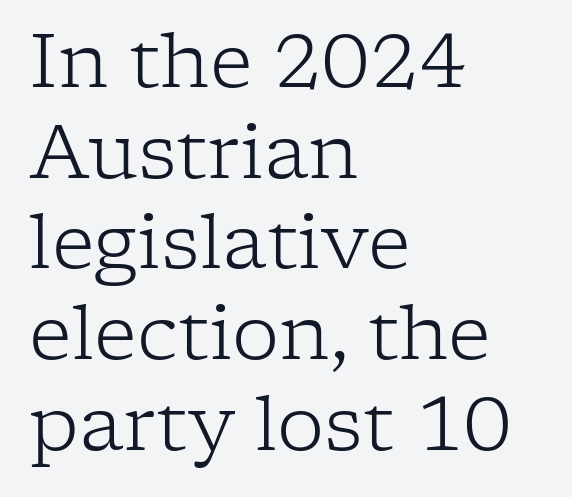
Character widths vary here, with narrow letters taking less room than wide ones. Standard letterfit; no display-style spreading of the glyphs. Italic: no, the glyphs are upright roman. The strip under each line holds only bare page. A quiet, ordinary-to-light weight characterises the typeface. Type style note: has serifs.
